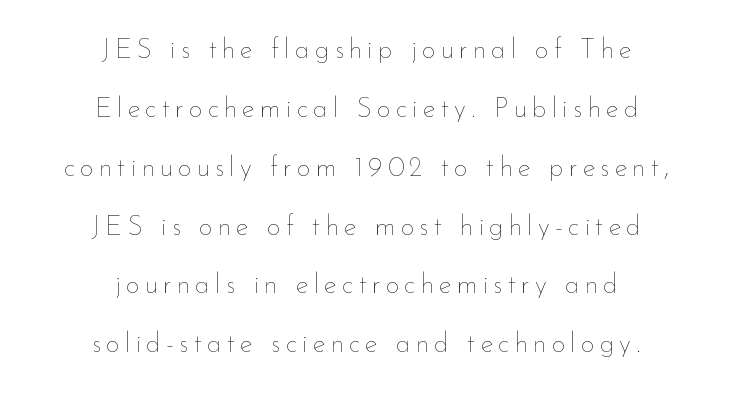
The leading is generous, giving the passage an open texture. Heft: none added — not bold. Clear beneath every line of the passage. A typesetter would mark this as roman, not italic. If you folded the block vertically in half, each line would mirror itself in length.
